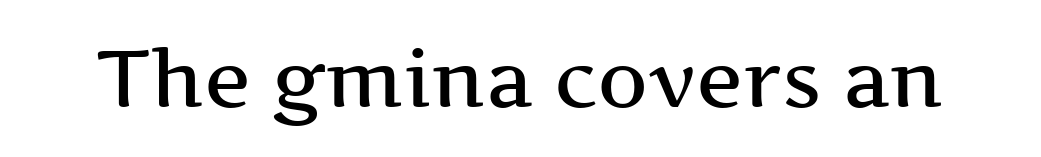
Q: Is the text italic (slanted)? A: No, it is upright.
Q: Is the typeface a serif or a sans-serif typeface? A: Serif.
Q: Is the text underlined? A: No.
Q: Is the spacing between letters normal or unusually wide? A: Normal.
Q: Width (condensed, normal, or wide)? A: Wide.
Q: Stroke contrast? A: Medium.
Q: x-height? A: Medium.
Q: Monospaced? A: No.
